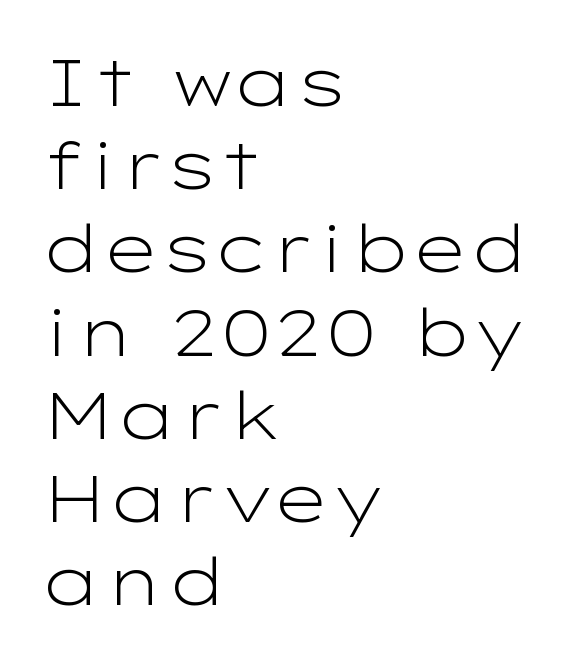
Q: Is the text bold? A: No.
Q: Is the text italic (slanted)? A: No, it is upright.
Q: Is the typeface a serif or a sans-serif typeface? A: Sans-serif.
Q: Is the text underlined? A: No.
Q: How is the paragraph aligned? A: Left-aligned.
Q: Is the spacing between letters normal or unusually wide? A: Normal.
Q: Is the spacing between lines tight, normal or loose? A: Normal.
Q: Width (condensed, normal, or wide)? A: Wide.
Q: Stroke contrast? A: Low.
Q: x-height? A: Medium.
Q: Monospaced? A: No.
